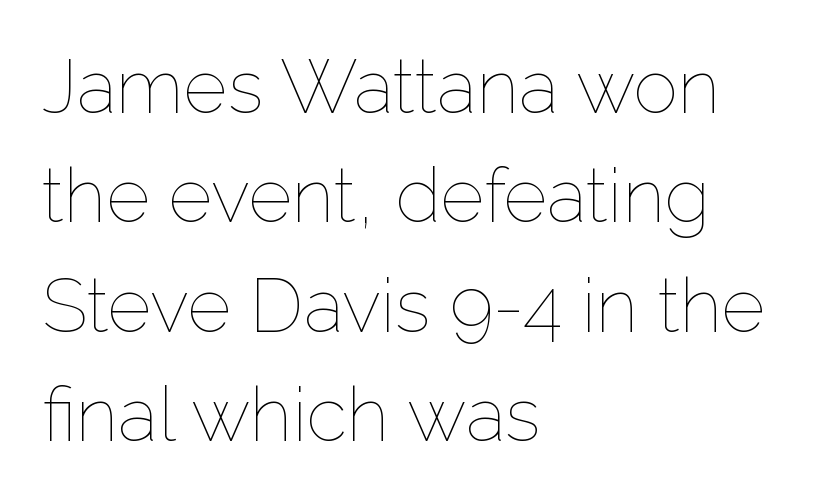
The image shows 75 px thin type, upright; set left-aligned, normal line spacing (1.46x), normal letter spacing, not underlined; low stroke contrast and a medium x-height.
